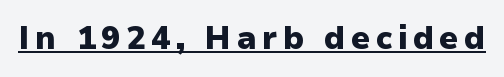
The characters look thick and weighty, a clear bold. Spacing verdict: proportional, widths tailored to each character. It's the straight-up-and-down kind of type. The typeface chosen for these lines omits serifs.
